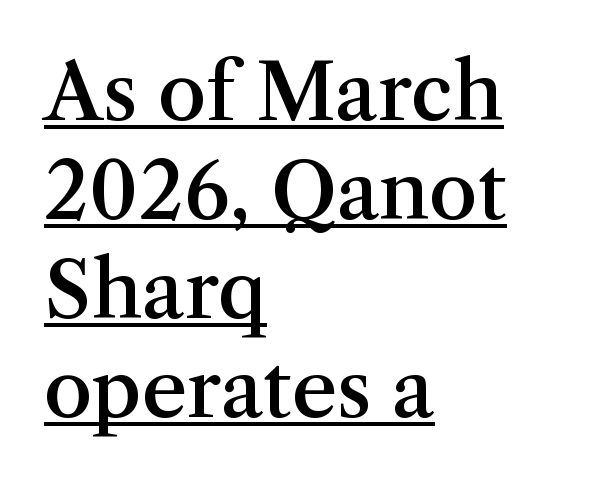
A fair bit of extra ink — the face is semibold, not bold. Is there an underline? Yes — a line sits under the letters. The typesetter chose a ragged-right arrangement here. It's the straight-up-and-down kind of type.
